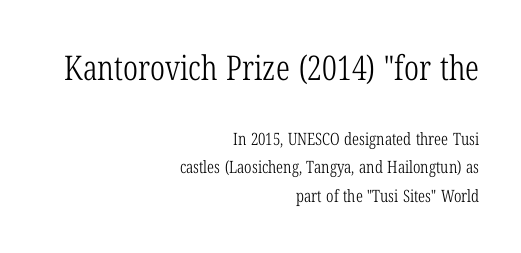
{"serif": "yes", "italic": "no", "bold": "no", "weight": "light", "width": "condensed", "stroke_contrast": "low", "x_height": "medium", "monospaced": "no", "underline": "no", "align": "right", "line_spacing": "normal", "line_spacing_ratio": 1.67, "letter_spacing": "normal", "letter_spacing_em": 0.0, "larger_block": "first", "size_ratio": 2.0, "glyph_px": 34}
